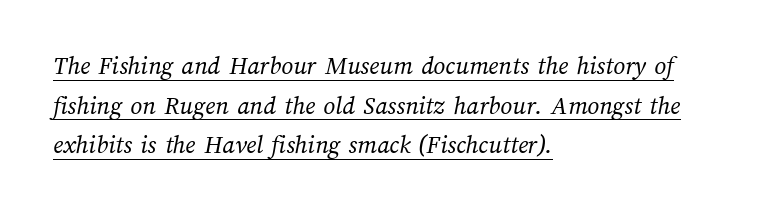
Is there an underline? Yes — a line sits under the letters. Think standard paragraph weight, or any step lighter than that. What's the leading like? Ordinary, nothing unusual. The passage shown has conventional tracking throughout. Every row of glyphs begins at an identical x-position on the left.
